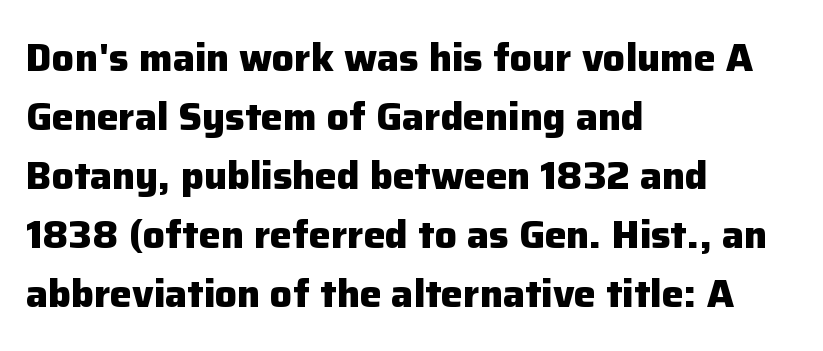
The image shows 39 px heavy sans-serif type, upright; set left-aligned, normal line spacing (1.51x), normal letter spacing, not underlined; low stroke contrast and a medium x-height.
